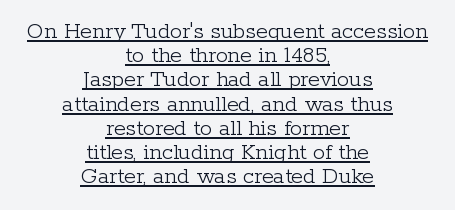
Q: Is the text bold? A: No.
Q: Is the text italic (slanted)? A: No, it is upright.
Q: Is the text underlined? A: Yes.
Q: How is the paragraph aligned? A: Centered.
Q: Is the spacing between letters normal or unusually wide? A: Normal.
Q: Is the spacing between lines tight, normal or loose? A: Tight.
